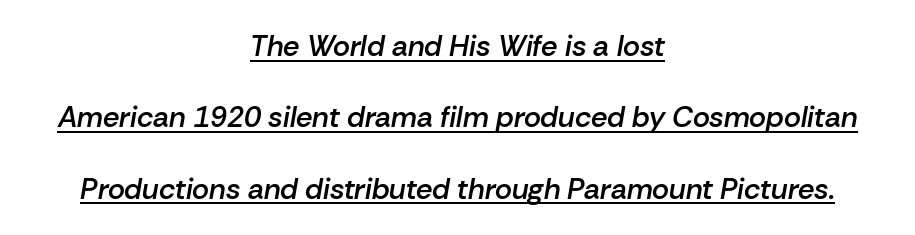
The image shows 29 px semibold type, italic (leaning right); set centered, loose line spacing (2.46x), normal letter spacing, underlined; low stroke contrast and a medium x-height.
